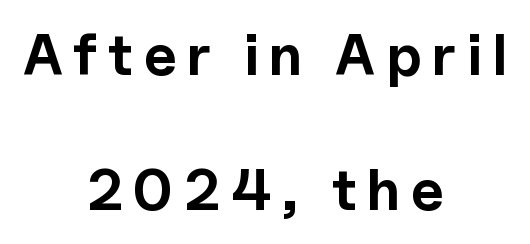
The image shows 57 px bold sans-serif type, upright; set centered, loose line spacing (2.36x), not underlined; a medium x-height.
